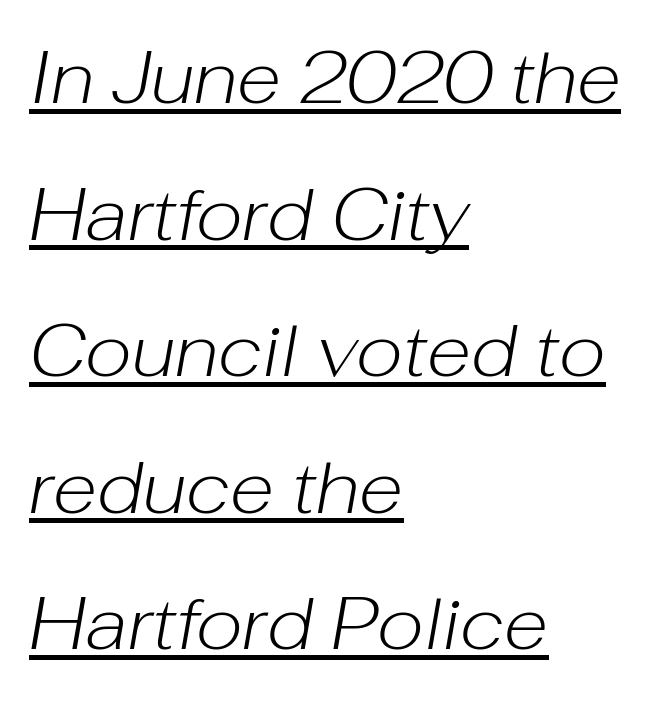
These lines are rendered in a variable-pitch font. If you drew a ruler down the left edge, every line would touch it. The typesetter has applied underlining to the passage shown. You could call the tracking neutral — neither tight nor loose.
